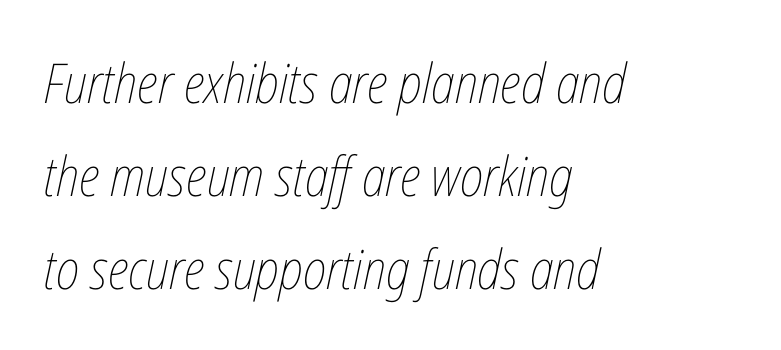
{"italic": "yes", "lean": "right", "slant_degrees": 12, "bold": "no", "weight": "thin", "width": "condensed", "stroke_contrast": "low", "x_height": "medium", "monospaced": "no", "underline": "no", "align": "left", "line_spacing": "normal", "line_spacing_ratio": 1.69, "letter_spacing": "normal", "letter_spacing_em": 0.0, "glyph_px": 55}
